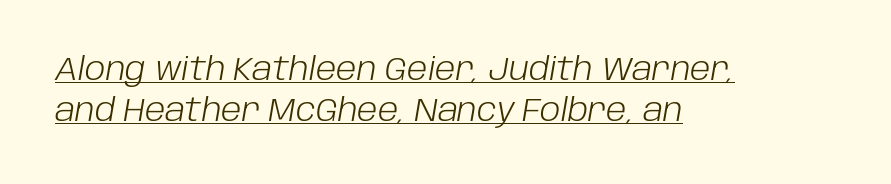
Each new line begins a customary step beneath the previous one. Ink coverage per letter is moderate at most. The specimen includes a rule beneath the text block's lines. The letters are slanted; this is an italic face. Is the block centered? No — it sits flush against the left margin. You could not count columns in this text — the font is proportionally spaced.
